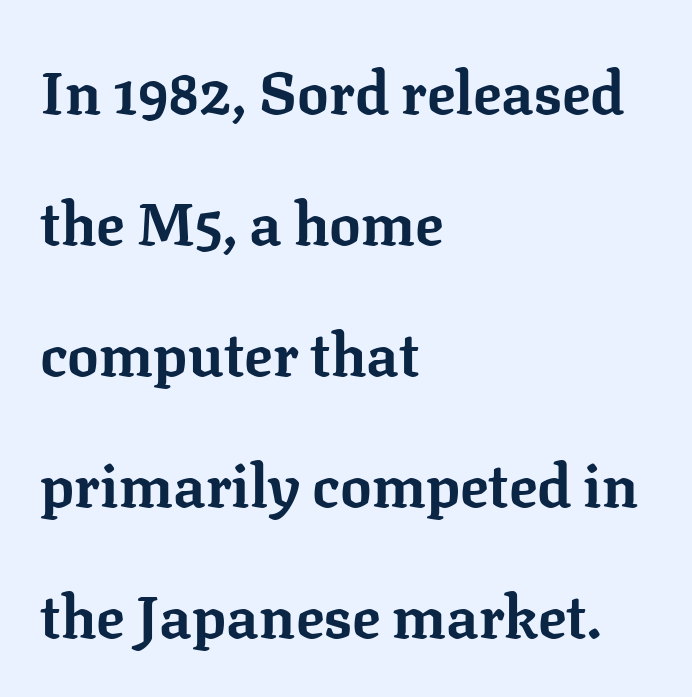
{"serif": "yes", "italic": "no", "bold": "yes", "weight": "bold", "width": "normal", "stroke_contrast": "low", "x_height": "medium", "monospaced": "no", "underline": "no", "align": "left", "line_spacing": "loose", "line_spacing_ratio": 2.22, "letter_spacing": "normal", "letter_spacing_em": 0.0, "glyph_px": 59}
